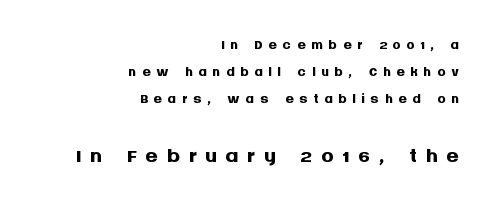
Leading: standard. Plenty of ink on the page — the face is bold. Tracking value appears strongly positive — letters spread wide. You could not count columns in this text — the font is proportionally spaced. Classification — sans serif. Unmarked baselines from the first word to the last.
